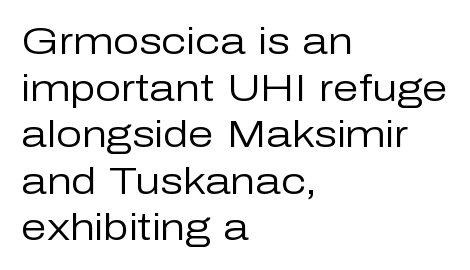
The image shows 37 px regular-weight sans-serif type, upright; set left-aligned, normal line spacing (1.26x), normal letter spacing, not underlined; low stroke contrast and a medium x-height.
